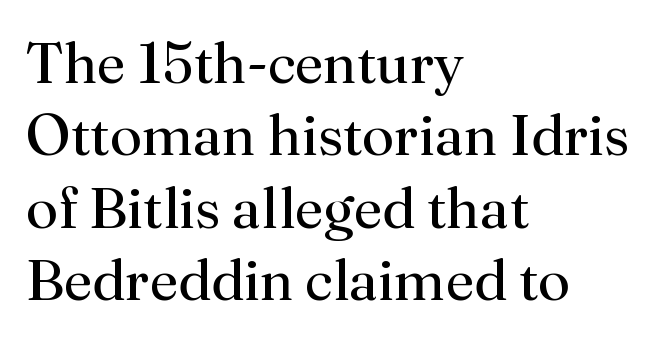
The image shows 58 px regular-weight serif type, upright; set left-aligned, normal line spacing (1.25x), normal letter spacing, not underlined; medium stroke contrast and a small x-height.
